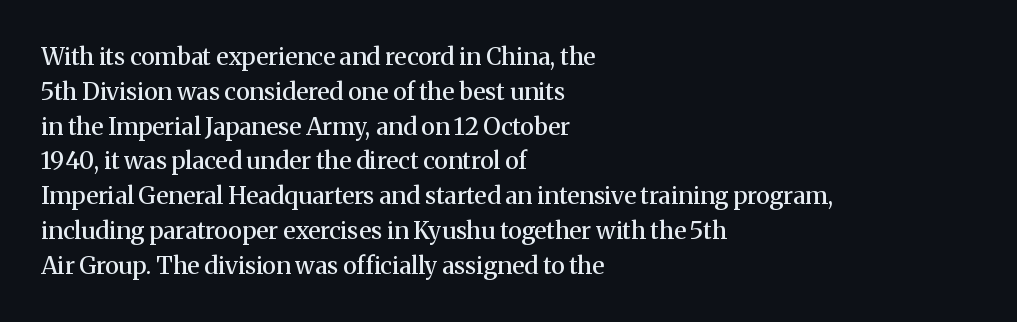
The image shows 24 px text type, upright; set left-aligned, normal line spacing (1.45x), normal letter spacing, not underlined.
